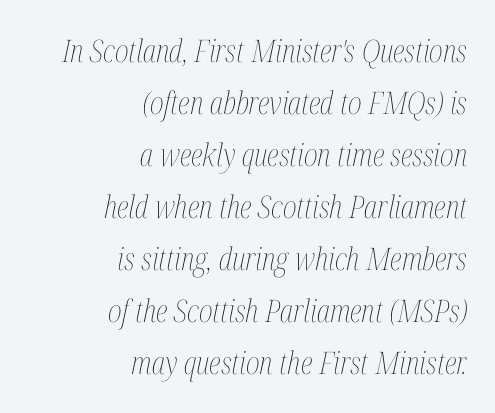
The image shows 31 px thin, condensed type, italic (leaning right); set right-aligned, normal line spacing (1.68x), normal letter spacing, not underlined; medium stroke contrast and a medium x-height.
